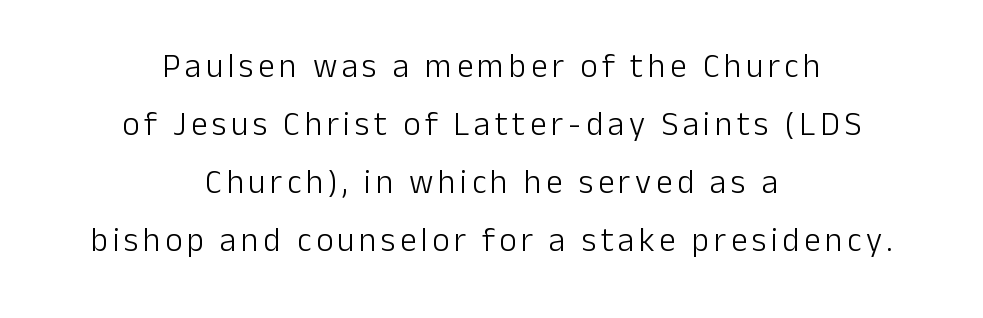
Heft: none added — not bold. The passage shown is typed in a proportional face where columns would drift. The lettering holds an erect, upright posture throughout. The space directly below the letters is spotless. You can tell from the bare stems that sans-serif type was used. Is the block centered? Yes — each line is placed symmetrically about the middle.
